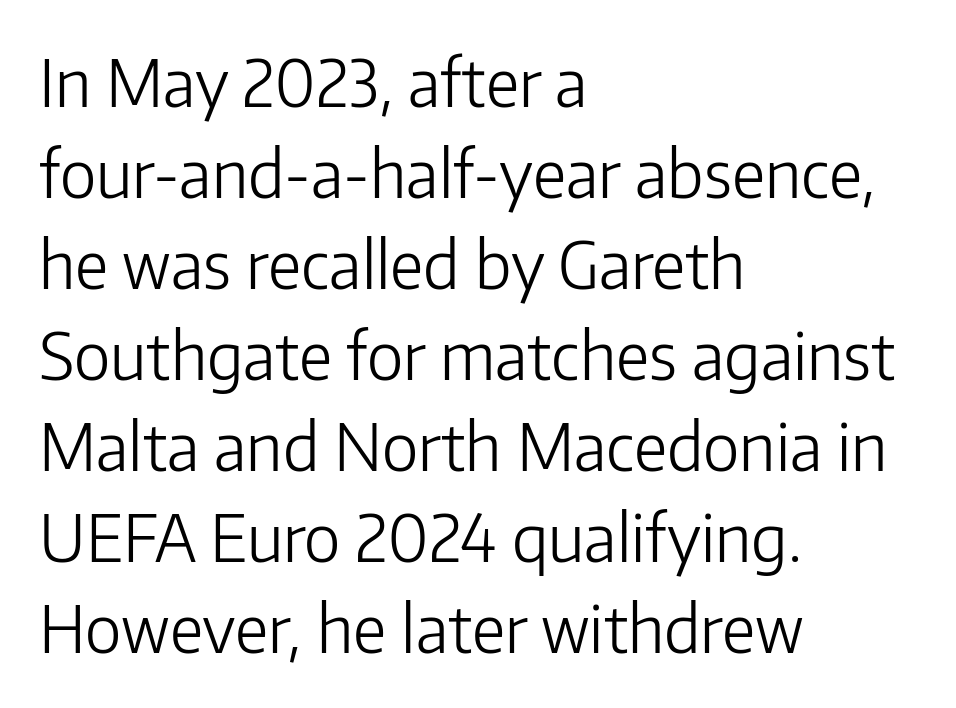
Q: Is the text bold? A: No.
Q: Is the text italic (slanted)? A: No, it is upright.
Q: Is the typeface a serif or a sans-serif typeface? A: Sans-serif.
Q: Is the text underlined? A: No.
Q: How is the paragraph aligned? A: Left-aligned.
Q: Is the spacing between letters normal or unusually wide? A: Normal.
Q: Is the spacing between lines tight, normal or loose? A: Normal.
Q: Width (condensed, normal, or wide)? A: Normal.
Q: Stroke contrast? A: Low.
Q: x-height? A: Medium.
Q: Monospaced? A: No.
